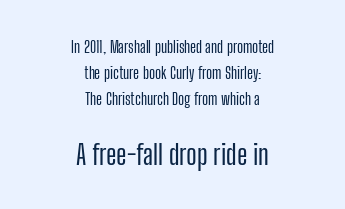
Both edges are ragged and mirror each other, which tells us the setting is centered. Serif or sans? Sans — the stroke terminals are bare. You could not count columns in this text — the font is proportionally spaced. Compare the two chunks: the lower has the greater cap height. The line-height multiplier appears to be the usual default. Unmarked baselines from the first word to the last.
